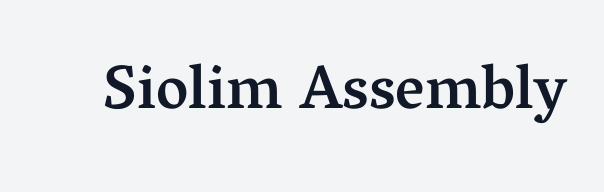
Ascenders rise straight up at ninety degrees. Words appear dense and cohesive because spacing is normal. This sample uses a serif face. The rendering uses natural spacing where letterforms have individual widths. Underlining? Definitely not there. Emphasis by weight is partial: semibold.
